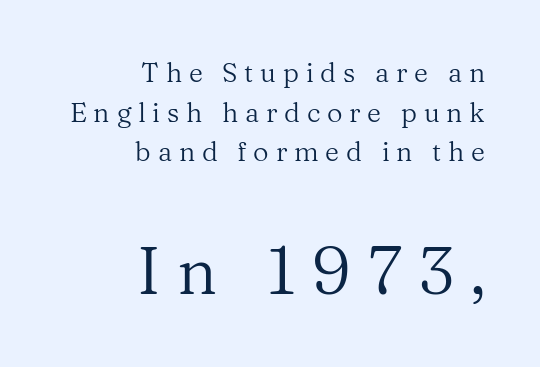
This sample has the flowing, uneven cadence of proportional lettering. Notice how the passage keeps a crisp vertical edge on the right only. Letters rest on an invisible, unmarked baseline. Vertical spacing — default. Does extra space separate the letters? Yes, quite a lot of it. Does the bottom block carry the larger type? Yes, it does.
